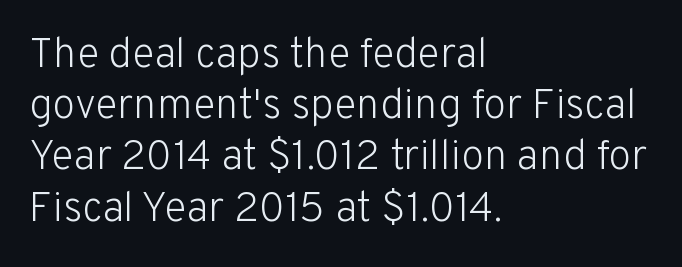
The image shows 42 px light sans-serif type, upright; set left-aligned, line spacing 1.22x, normal letter spacing, not underlined; low stroke contrast and a medium x-height.
